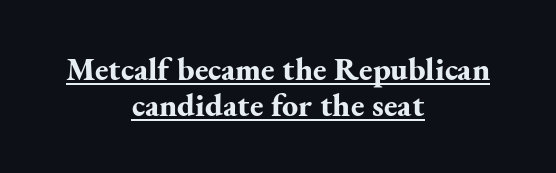
The image shows 32 px bold serif type, upright; set centered, tight line spacing (1.12x), normal letter spacing, underlined; medium stroke contrast and a small x-height.
